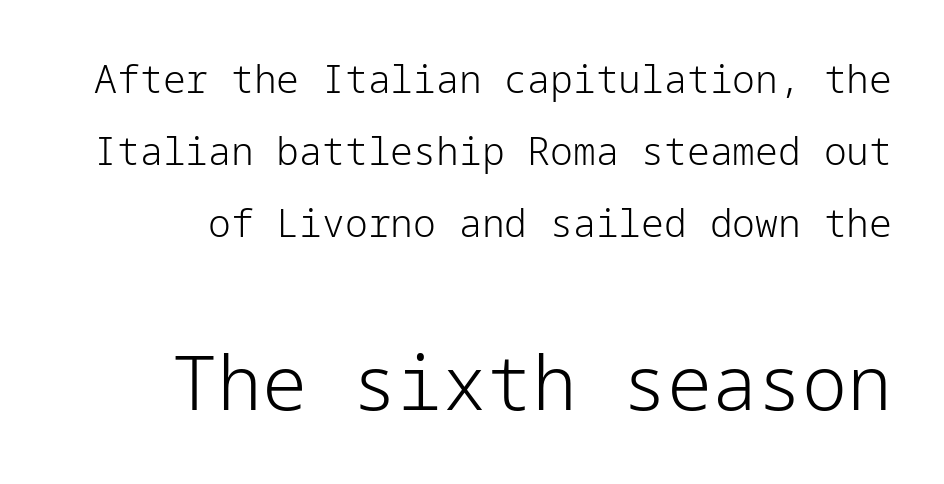
The image shows 75 px light sans-serif type, upright; set loose line spacing (1.9x), normal letter spacing, not underlined; the second (bottom) block is 1.97x larger; low stroke contrast and a medium x-height.
